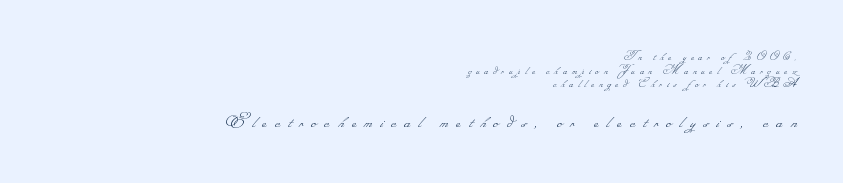
The image shows 23 px text type; set right-aligned, tight line spacing (0.98x), unusually wide letter spacing (+0.36 em), not underlined; the second (bottom) block is 1.64x larger.
